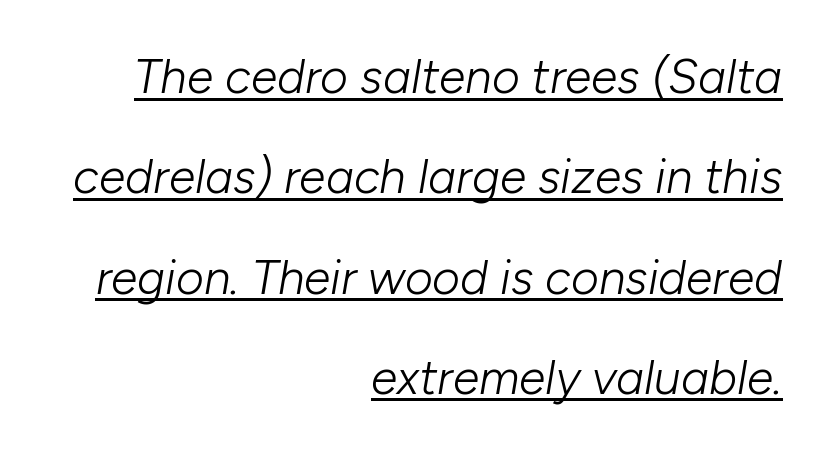
No letter is thick-stroked: the sample isn't bold. The letters advance in unequal steps, a hallmark of proportional type. If you drew a line through each stem, it would be angled. Each word holds together tightly as a unit, with standard inter-letter gaps.
